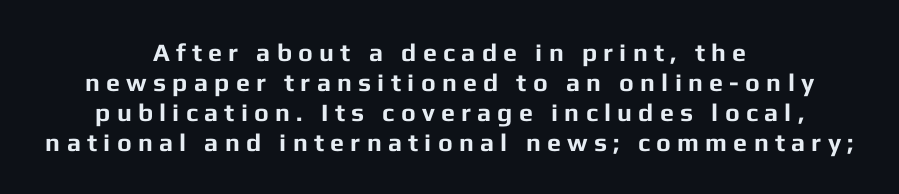
{"italic": "no", "bold": "yes", "underline": "no", "align": "center", "line_spacing_ratio": 1.2, "letter_spacing": "wide", "letter_spacing_em": 0.25, "glyph_px": 25}
